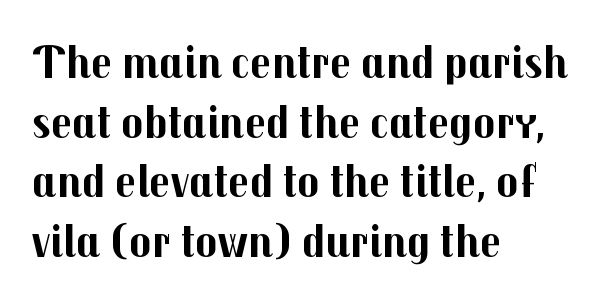
The image shows 47 px bold sans-serif type, upright; set left-aligned, normal line spacing (1.27x), normal letter spacing, not underlined; medium stroke contrast and a medium x-height.
